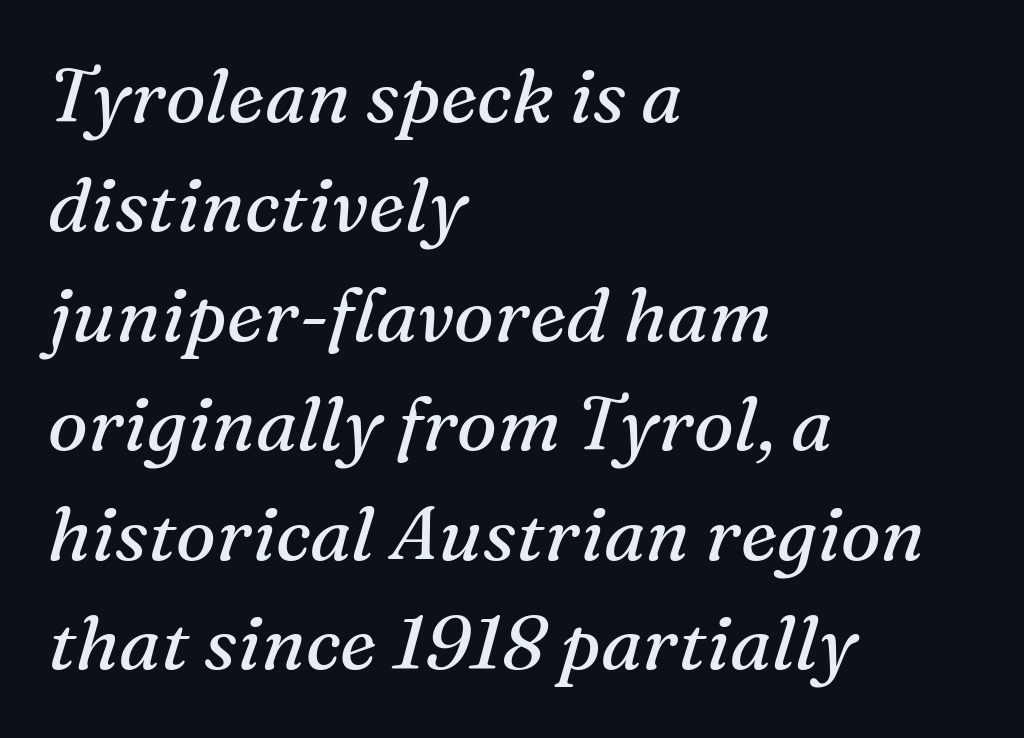
Q: Is the text bold? A: No.
Q: Is the text italic (slanted)? A: Yes, it leans right by about 16 degrees.
Q: Is the typeface a serif or a sans-serif typeface? A: Serif.
Q: Is the text underlined? A: No.
Q: How is the paragraph aligned? A: Left-aligned.
Q: Is the spacing between letters normal or unusually wide? A: Normal.
Q: Is the spacing between lines tight, normal or loose? A: Normal.
Q: Width (condensed, normal, or wide)? A: Normal.
Q: Stroke contrast? A: Medium.
Q: x-height? A: Medium.
Q: Monospaced? A: No.
